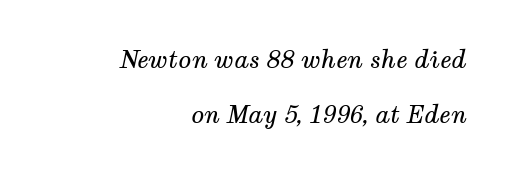
The image shows 24 px text type, italic (leaning right); set right-aligned, loose line spacing (2.29x), normal letter spacing, not underlined.
